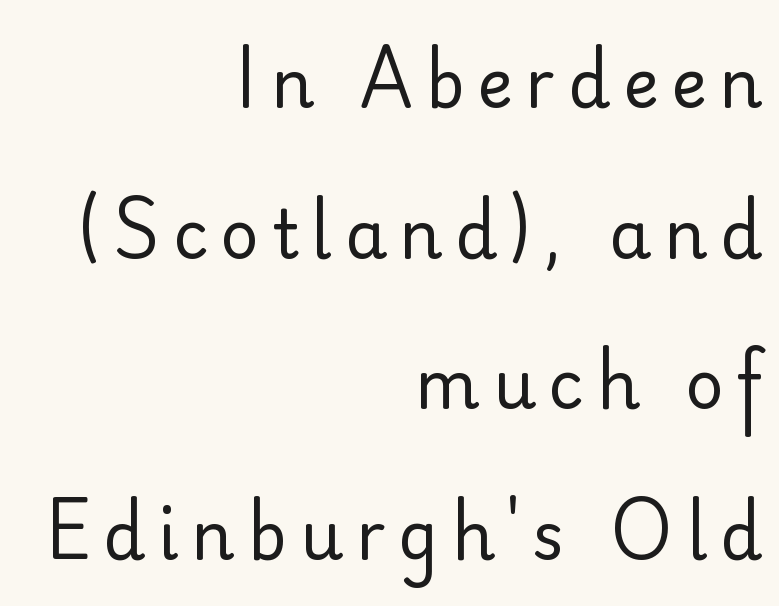
The image shows 67 px regular-weight sans-serif type, upright; set right-aligned, loose line spacing (2.25x), not underlined; low stroke contrast and a small x-height.
